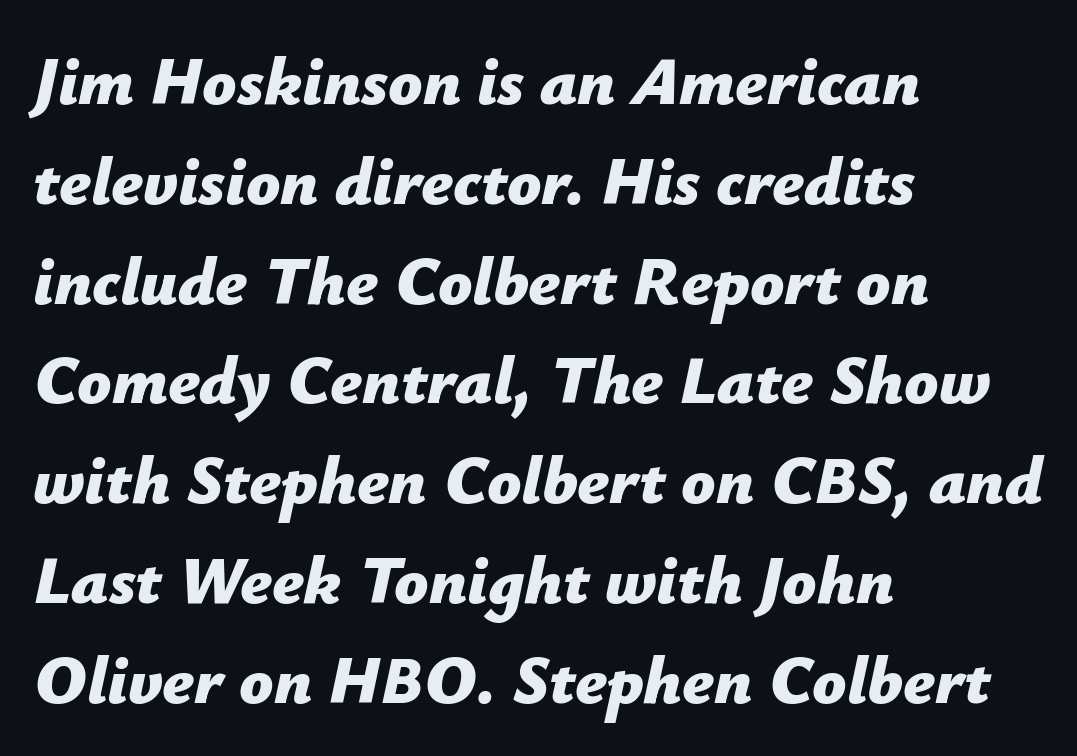
{"italic": "yes", "lean": "right", "slant_degrees": 12, "bold": "yes", "weight": "bold", "width": "normal", "stroke_contrast": "low", "x_height": "medium", "monospaced": "no", "underline": "no", "align": "left", "line_spacing": "normal", "line_spacing_ratio": 1.49, "letter_spacing": "normal", "letter_spacing_em": 0.0, "glyph_px": 67}
